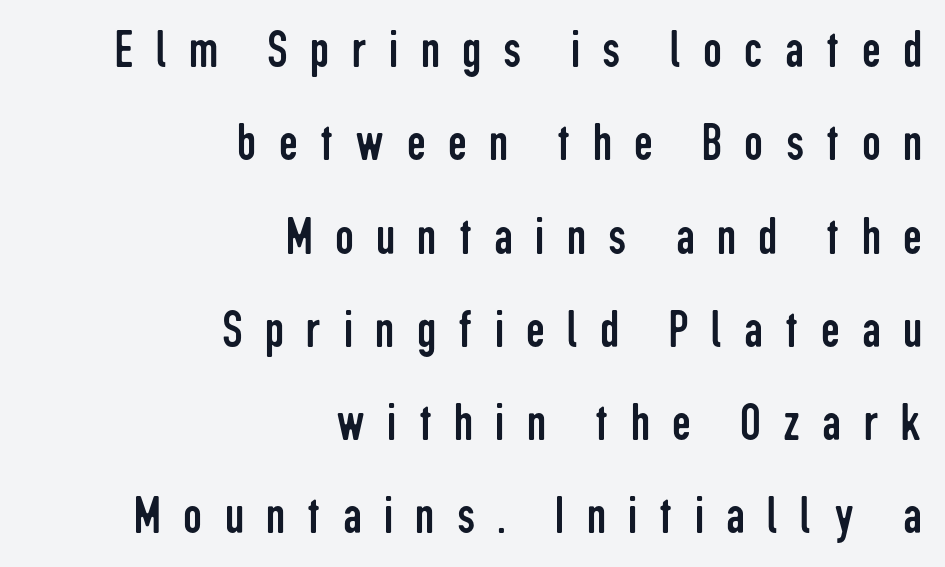
Character widths vary here, with narrow letters taking less room than wide ones. Posture: vertical. Check the space under the baseline: it is left empty. The cut favours lightness, reaching ordinary text weight at its darkest.
